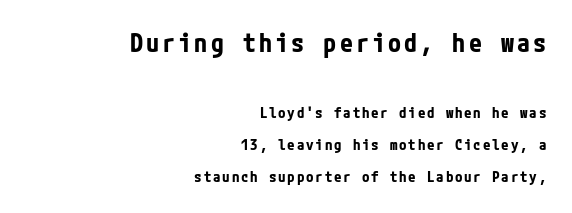
{"italic": "no", "bold": "yes", "underline": "no", "align": "right", "line_spacing": "loose", "line_spacing_ratio": 2.15, "larger_block": "first", "size_ratio": 1.73, "glyph_px": 26}
